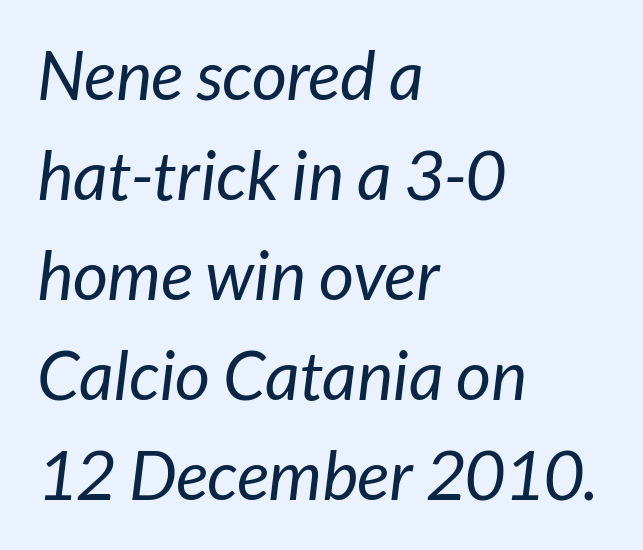
{"serif": "no", "bold": "no", "weight": "regular", "width": "normal", "stroke_contrast": "low", "x_height": "medium", "monospaced": "no", "underline": "no", "align": "left", "line_spacing": "normal", "line_spacing_ratio": 1.47, "letter_spacing": "normal", "letter_spacing_em": 0.0, "glyph_px": 68}
